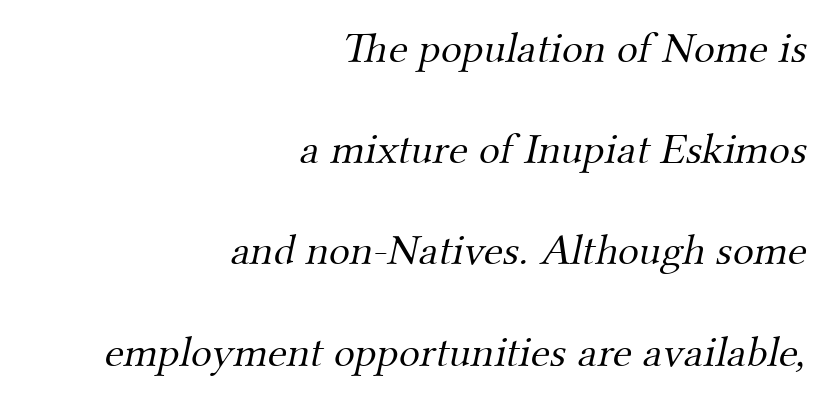
The image shows 44 px light serif type; set right-aligned, loose line spacing (2.3x), normal letter spacing, not underlined; medium stroke contrast and a small x-height.
